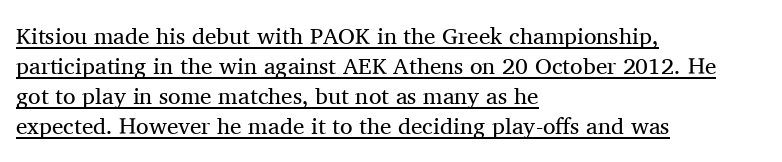
The image shows 23 px text type, upright; set left-aligned, normal line spacing (1.31x), normal letter spacing, underlined.
